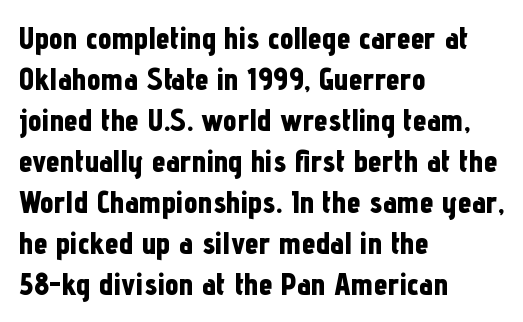
Students, this is bold: see how much ink each stroke carries. The letters advance in unequal steps, a hallmark of proportional type. The rendering uses a moderate line-height, typical for paragraphs. Nobody touched the tracking dial on this one. Upright lettering throughout. This rendering features lettering with no underline.
